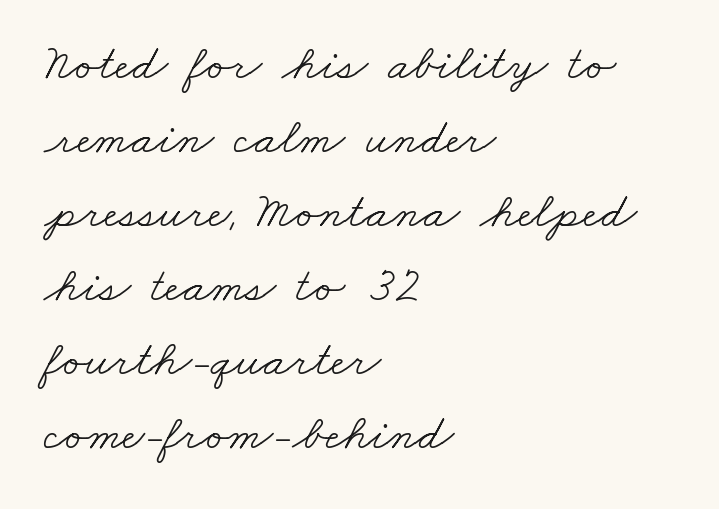
{"serif": "yes", "bold": "no", "weight": "light", "width": "wide", "stroke_contrast": "low", "x_height": "small", "monospaced": "no", "underline": "no", "align": "left", "line_spacing": "normal", "line_spacing_ratio": 1.48, "letter_spacing": "normal", "letter_spacing_em": 0.0, "glyph_px": 50}
